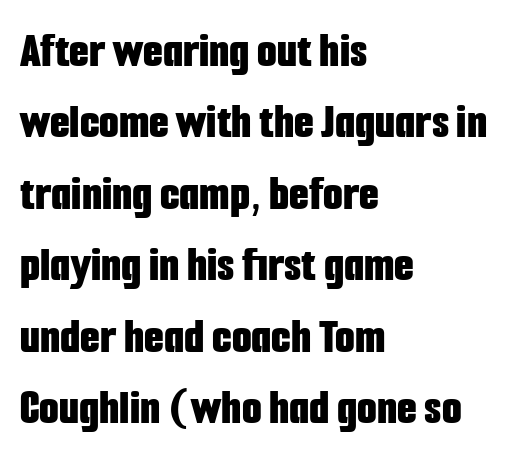
{"serif": "no", "italic": "no", "bold": "yes", "weight": "bold", "width": "condensed", "stroke_contrast": "low", "x_height": "medium", "monospaced": "no", "underline": "no", "align": "left", "line_spacing": "normal", "line_spacing_ratio": 1.4, "letter_spacing": "normal", "letter_spacing_em": 0.0, "glyph_px": 51}
